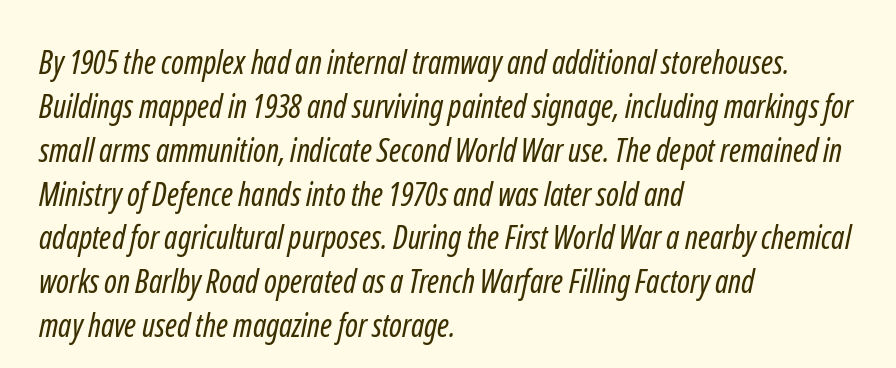
Default kerning and tracking; the words read as compact shapes. Think of a printed novel: that variable character pitch is what you see here. Normally led — the rows are evenly, conventionally spaced. Caption: face not bold, strokes unweighted. Notice how the passage keeps a crisp vertical edge on the left only. Type without underlining.
